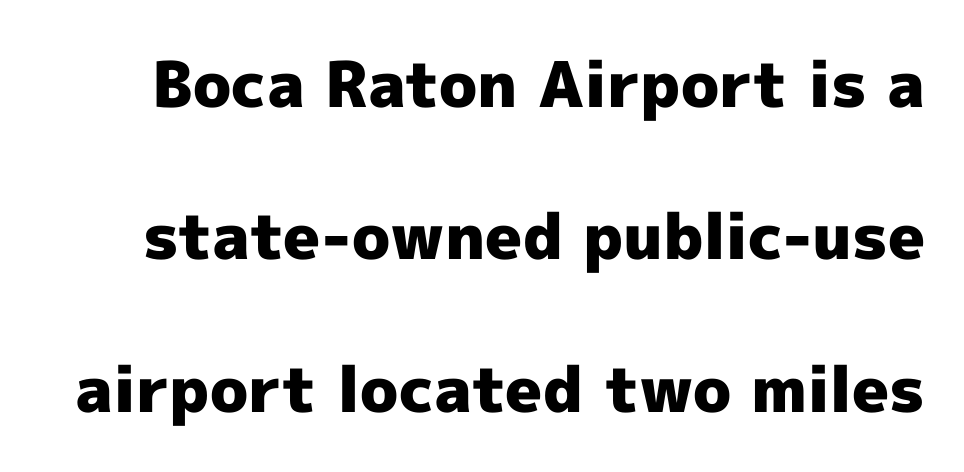
The image shows 63 px heavy sans-serif type, upright; set loose line spacing (2.42x), normal letter spacing, not underlined; a medium x-height.
